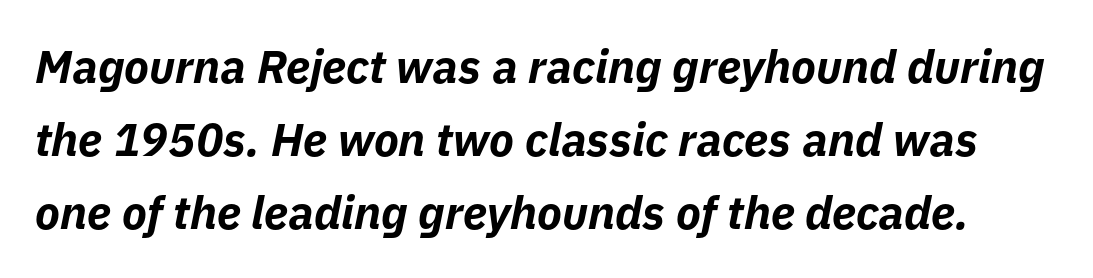
Q: Is the text bold? A: Yes.
Q: Is the text italic (slanted)? A: Yes, it leans right by about 11 degrees.
Q: Is the text underlined? A: No.
Q: Is the spacing between letters normal or unusually wide? A: Normal.
Q: Is the spacing between lines tight, normal or loose? A: Normal.
Q: Width (condensed, normal, or wide)? A: Normal.
Q: Stroke contrast? A: Low.
Q: x-height? A: Medium.
Q: Monospaced? A: No.
